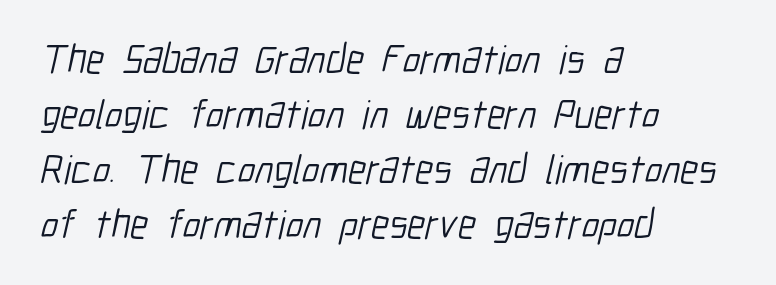
The image shows 41 px light, condensed sans-serif type; set left-aligned, normal line spacing (1.34x), normal letter spacing, not underlined; low stroke contrast and a medium x-height.
